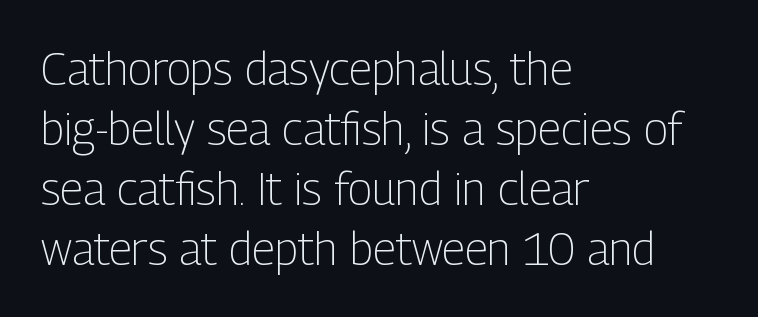
Varying glyph widths throughout — classic text-font behaviour. What's the leading like? Ordinary, nothing unusual. These lines keep a tight, regular rhythm from letter to letter. In terms of posture, this sample is upright. The font is comparable to plain body text, perhaps lighter. The designer went with a sans here, leaving each stem footless.
